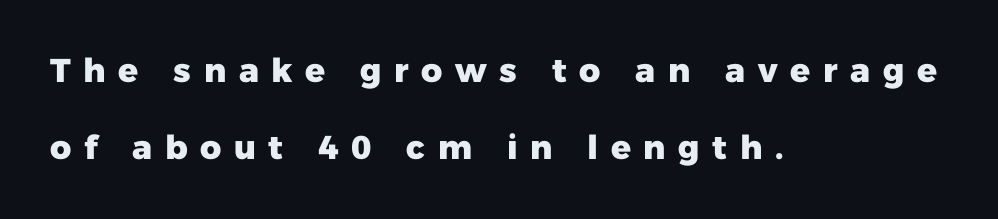
Underlining? Definitely not there. What weight is shown? A full bold with thick strokes. Each letter keeps its own natural width here, so spacing adapts to shape. Ascenders rise straight up at ninety degrees. A student would call this left alignment; a typographer would say flush left, rag right.
